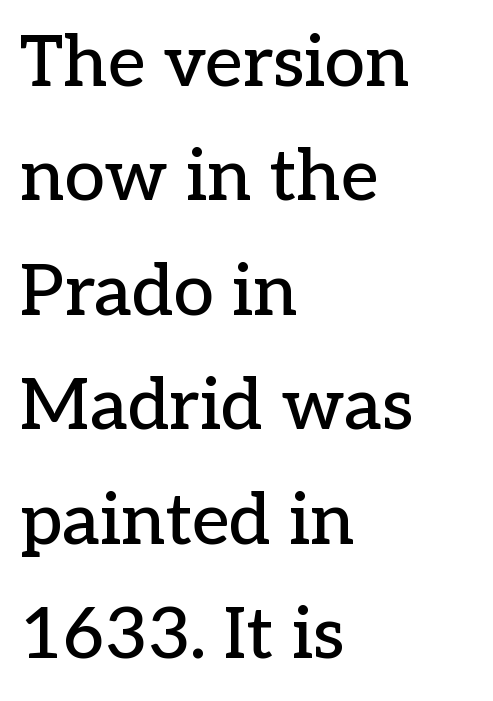
Q: Is the text italic (slanted)? A: No, it is upright.
Q: Is the typeface a serif or a sans-serif typeface? A: Serif.
Q: Is the text underlined? A: No.
Q: How is the paragraph aligned? A: Left-aligned.
Q: Is the spacing between letters normal or unusually wide? A: Normal.
Q: Is the spacing between lines tight, normal or loose? A: Normal.
Q: Width (condensed, normal, or wide)? A: Normal.
Q: Stroke contrast? A: Low.
Q: x-height? A: Medium.
Q: Monospaced? A: No.
